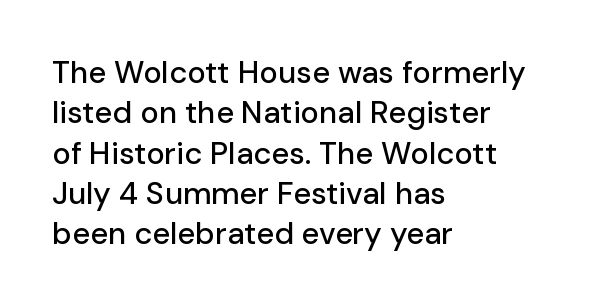
Tracking here is standard; glyphs follow each other at the usual distance. This is the regular roman posture of the typeface. The lines in this sample share a left origin and differ only in where they stop. Think of a printed novel: that variable character pitch is what you see here. The passage shown is typeset with a sans-serif family. In terms of leading, this rendering sits right in the middle.
